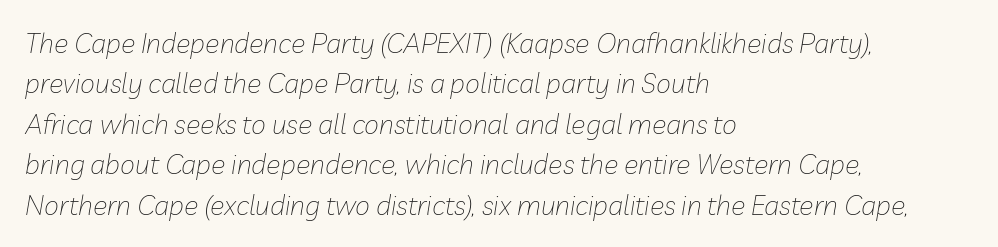
Q: Is the text bold? A: No.
Q: Is the text italic (slanted)? A: Yes, it leans right by about 10 degrees.
Q: Is the text underlined? A: No.
Q: How is the paragraph aligned? A: Left-aligned.
Q: Is the spacing between letters normal or unusually wide? A: Normal.
Q: Is the spacing between lines tight, normal or loose? A: Normal.
